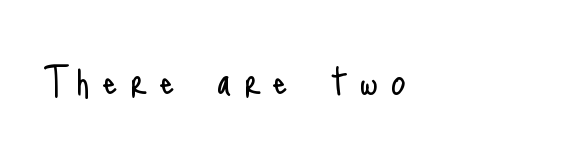
{"serif": "no", "italic": "no", "bold": "no", "weight": "light", "width": "condensed", "stroke_contrast": "low", "x_height": "small", "monospaced": "no", "underline": "no", "align": "left", "letter_spacing": "wide", "letter_spacing_em": 0.28, "glyph_px": 46}
